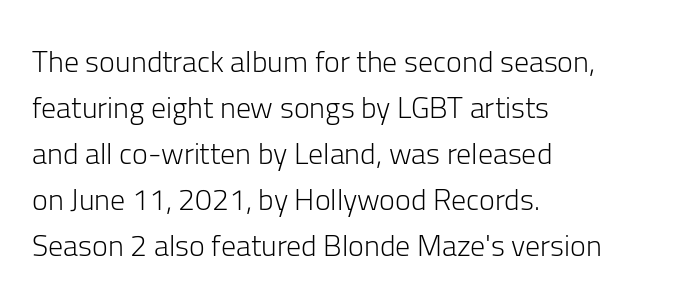
The image shows 30 px light sans-serif type, upright; set left-aligned, normal line spacing (1.53x), normal letter spacing, not underlined; low stroke contrast and a medium x-height.
